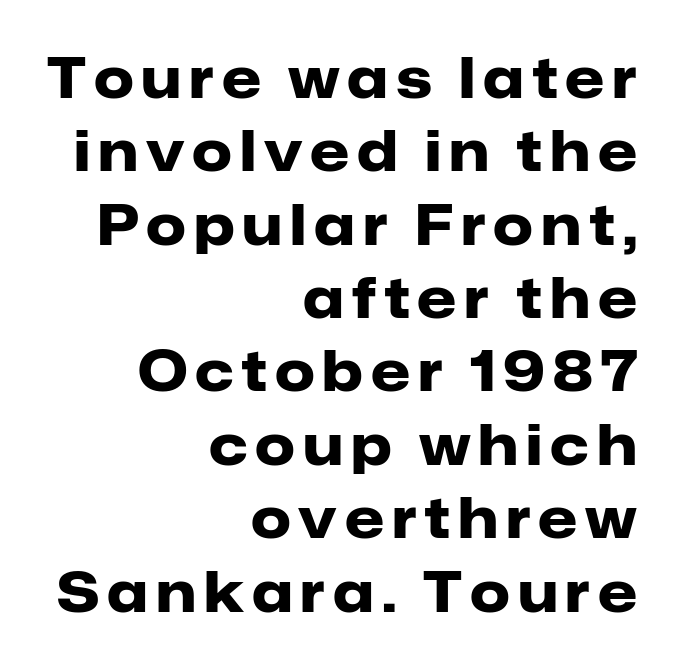
The image shows 56 px heavy sans-serif type, upright; set right-aligned, normal line spacing (1.31x), not underlined; low stroke contrast and a medium x-height.
